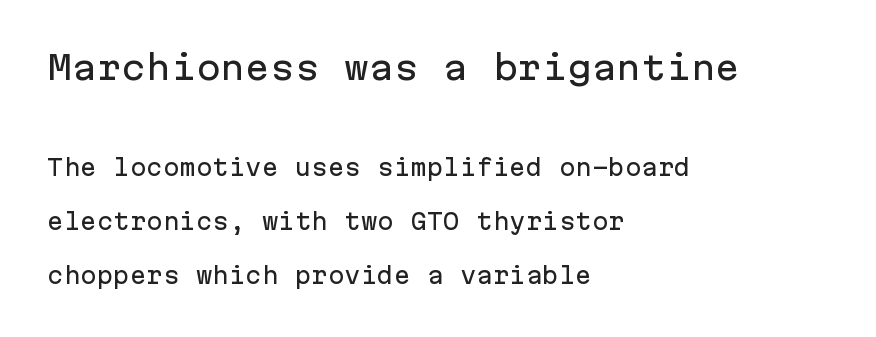
Regarding leading, the lines here are spaced well apart. Two sizes are in play, and the larger belongs to the first block. The specimen reads as upright at a glance. Monospaced: the letters line up in strict vertical columns. Does the copy run flush right? No — it runs flush left.
